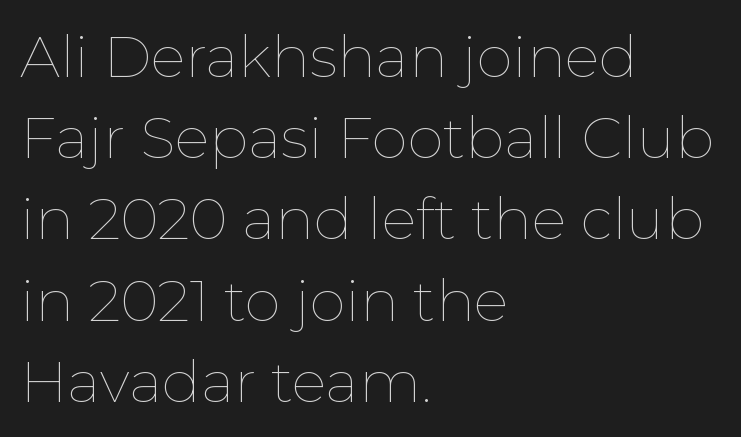
{"italic": "no", "bold": "no", "weight": "thin", "width": "normal", "stroke_contrast": "low", "x_height": "medium", "monospaced": "no", "underline": "no", "align": "left", "line_spacing": "normal", "line_spacing_ratio": 1.4, "letter_spacing": "normal", "letter_spacing_em": 0.0, "glyph_px": 58}
